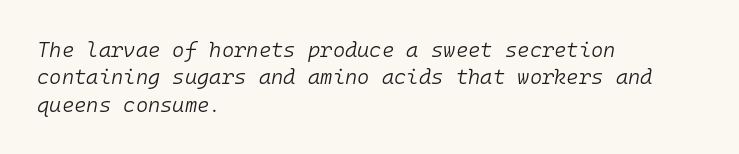
Q: Is the text bold? A: No.
Q: Is the text italic (slanted)? A: Yes, it leans right by about 10 degrees.
Q: Is the text underlined? A: No.
Q: How is the paragraph aligned? A: Left-aligned.
Q: Is the spacing between letters normal or unusually wide? A: Normal.
Q: Is the spacing between lines tight, normal or loose? A: Normal.
